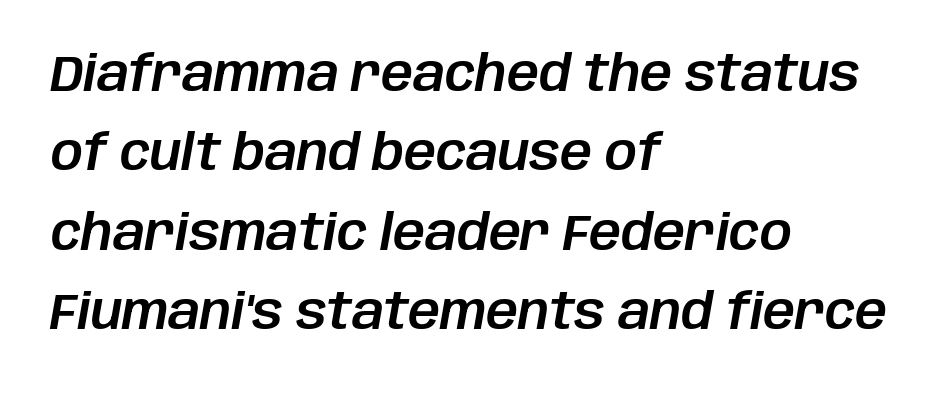
The image shows 50 px text type, italic (leaning right); set left-aligned, normal line spacing (1.59x), normal letter spacing, not underlined; low stroke contrast and a large x-height.
